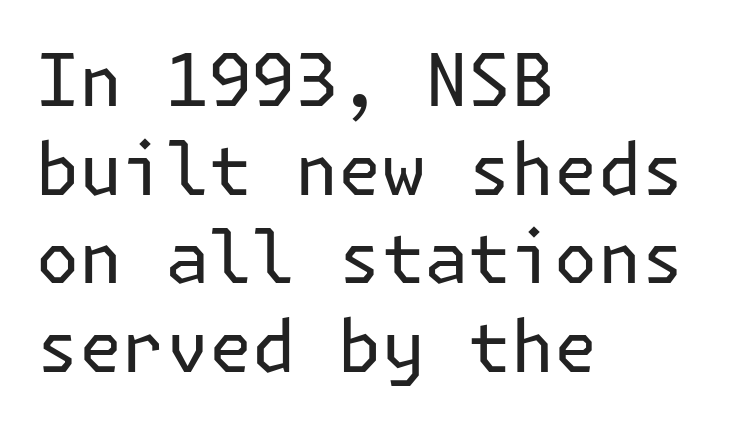
Letter spacing: default. Where is the straight margin? On the left. Unlike a traditional serif, this face leaves its strokes unadorned. Italic: no, the glyphs are upright roman. Summary of weight: not heavy and not bold. The glyphs are unaccompanied by any horizontal stroke below them.
